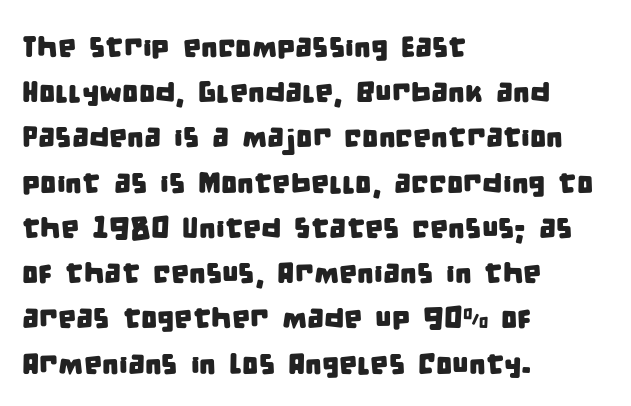
{"serif": "no", "width": "condensed", "stroke_contrast": "low", "x_height": "large", "monospaced": "no", "underline": "no", "align": "left", "line_spacing": "normal", "line_spacing_ratio": 1.56, "letter_spacing": "normal", "letter_spacing_em": 0.0, "glyph_px": 29}
